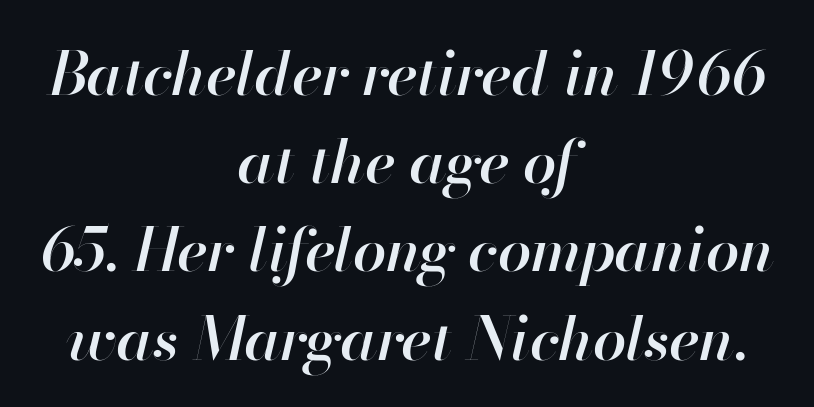
The image shows 60 px semibold type, italic (leaning right); set centered, normal line spacing (1.47x), normal letter spacing, not underlined; high stroke contrast and a small x-height.
